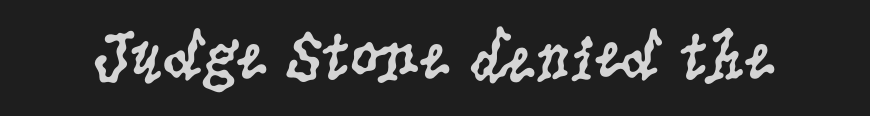
{"serif": "yes", "bold": "no", "weight": "regular", "width": "condensed", "stroke_contrast": "low", "x_height": "large", "monospaced": "no", "underline": "no", "letter_spacing": "normal", "letter_spacing_em": 0.0, "glyph_px": 70}
